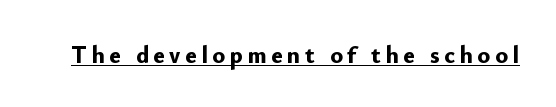
Q: Is the text bold? A: Yes.
Q: Is the text italic (slanted)? A: No, it is upright.
Q: Is the text underlined? A: Yes.
